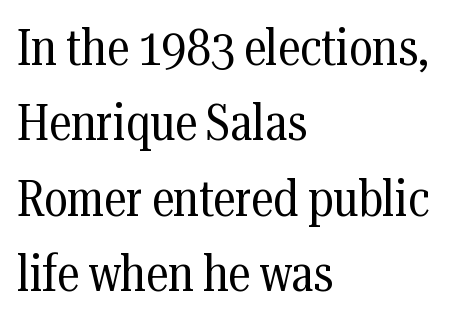
The rendering shows small feet on the letterforms — a serif design. The font's upright variant was chosen for this text. The weight would be labelled regular, book, light, or lighter still. These lines sit exactly where default settings would place them.
